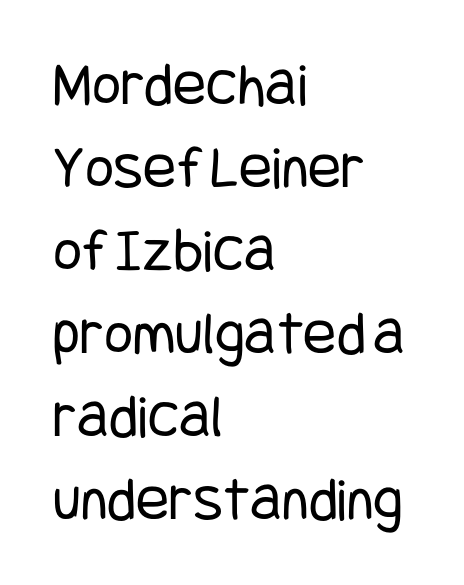
Descenders hang freely into open space. Weight: in the light-to-regular range. The passage shown has conventional tracking throughout. Notice how the stems are strictly vertical — no italics here.
